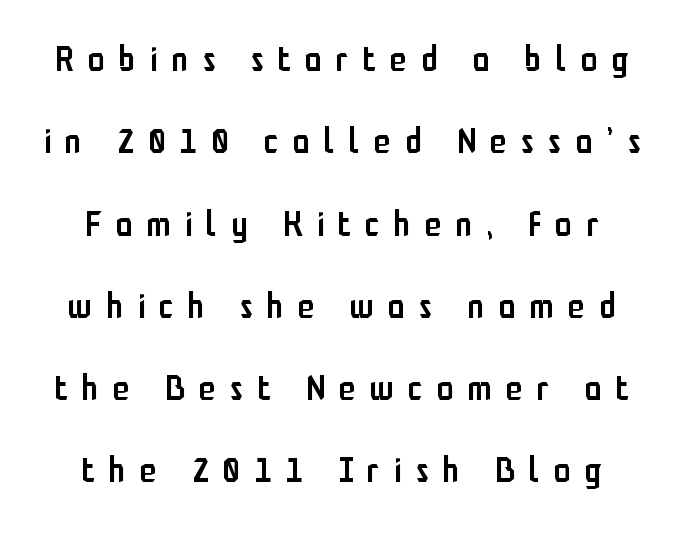
Rule under the text: the space is simply empty. Between one letter and the next there's a generous, obvious gap. Bold? Not quite — semibold, heavier than regular but stopping short. A typesetter would call this proportional, since set widths differ per character. This block would shrink considerably if given ordinary leading; it's expanded now.
